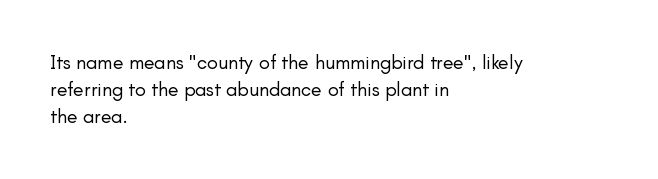
{"italic": "no", "bold": "no", "underline": "no", "align": "left", "line_spacing": "normal", "line_spacing_ratio": 1.35, "letter_spacing": "normal", "letter_spacing_em": 0.0, "glyph_px": 20}
